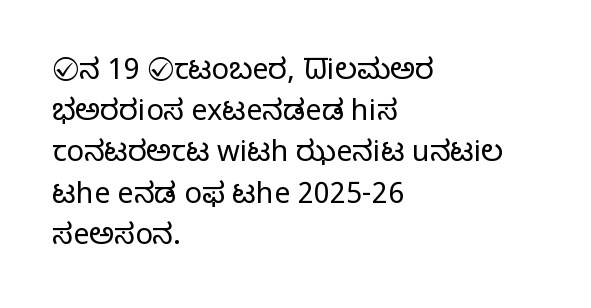
{"serif": "no", "italic": "no", "bold": "no", "weight": "light", "width": "normal", "stroke_contrast": "low", "x_height": "medium", "monospaced": "no", "underline": "no", "align": "left", "line_spacing": "normal", "line_spacing_ratio": 1.42, "letter_spacing": "normal", "letter_spacing_em": 0.0, "glyph_px": 29}
